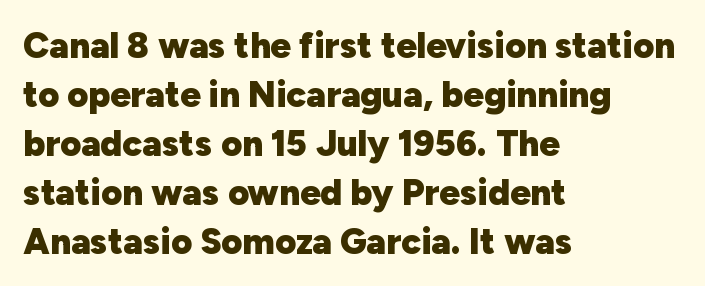
{"serif": "no", "italic": "no", "bold": "yes", "weight": "heavy", "width": "normal", "stroke_contrast": "low", "x_height": "medium", "monospaced": "no", "underline": "no", "align": "left", "line_spacing": "normal", "line_spacing_ratio": 1.36, "letter_spacing": "normal", "letter_spacing_em": 0.0, "glyph_px": 36}
